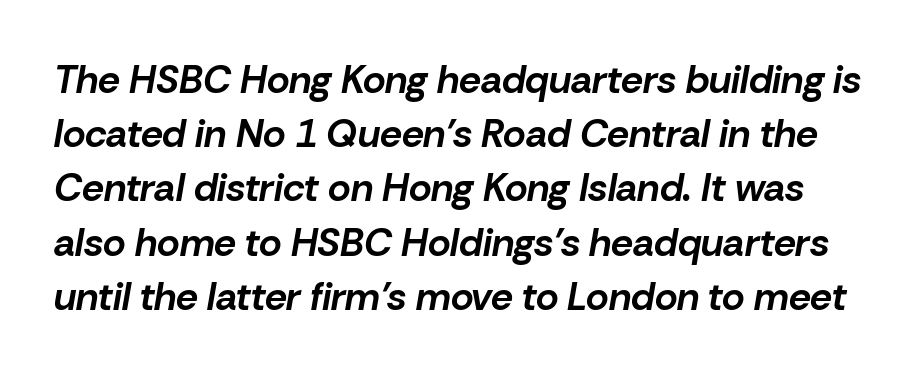
{"italic": "yes", "lean": "right", "slant_degrees": 10, "bold": "yes", "weight": "bold", "width": "normal", "stroke_contrast": "low", "x_height": "medium", "monospaced": "no", "underline": "no", "line_spacing": "normal", "line_spacing_ratio": 1.39, "letter_spacing": "normal", "letter_spacing_em": 0.0, "glyph_px": 39}
